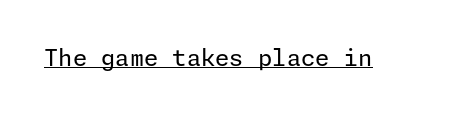
Students, observe the line beneath the letters — that is underlining. You can tell it's not italic because the verticals are truly vertical. Stems here are at most as thick as an everyday book face. Between one letter and the next there's only the usual sliver of space.
